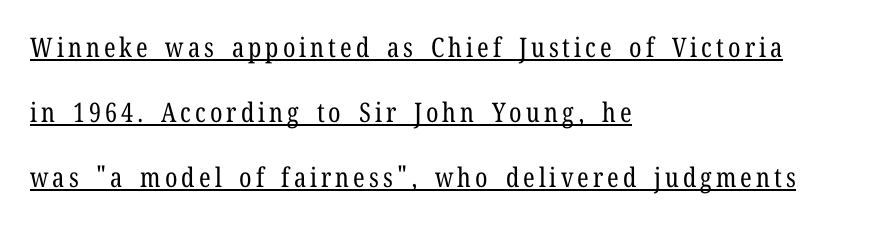
The image shows 27 px text type, upright; set left-aligned, loose line spacing (2.4x), underlined.
